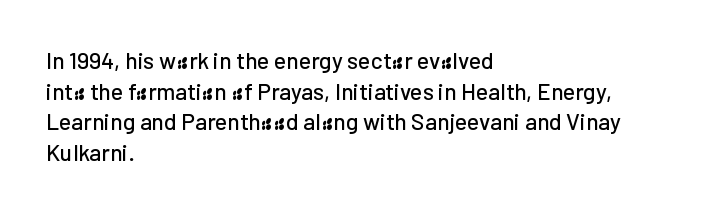
The image shows 23 px text type, upright; set left-aligned, normal line spacing (1.33x), normal letter spacing, not underlined.
